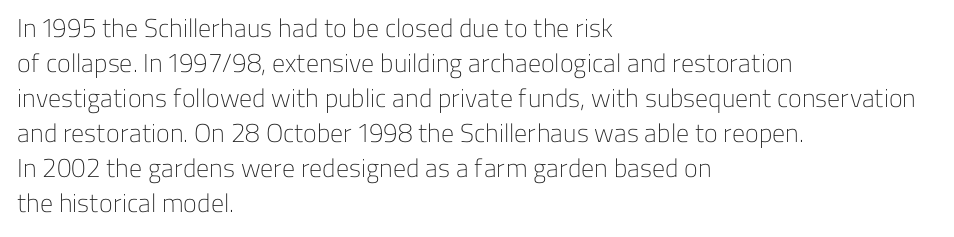
The image shows 26 px text type, upright; set left-aligned, normal line spacing (1.35x), normal letter spacing, not underlined.
